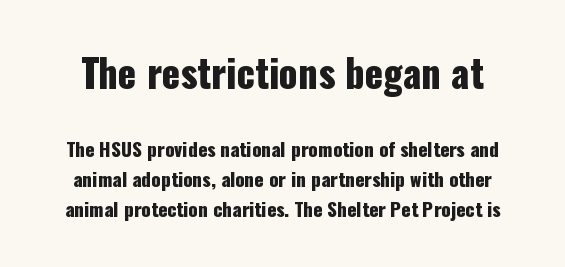
Q: Is the text italic (slanted)? A: No, it is upright.
Q: Is the typeface a serif or a sans-serif typeface? A: Sans-serif.
Q: Is the text underlined? A: No.
Q: Is the spacing between letters normal or unusually wide? A: Normal.
Q: Is the spacing between lines tight, normal or loose? A: Normal.
Q: Which block of text is set in a larger size, the first (top) or the second (bottom)? A: The first (top) one.
Q: Width (condensed, normal, or wide)? A: Condensed.
Q: Stroke contrast? A: Low.
Q: x-height? A: Medium.
Q: Monospaced? A: No.
